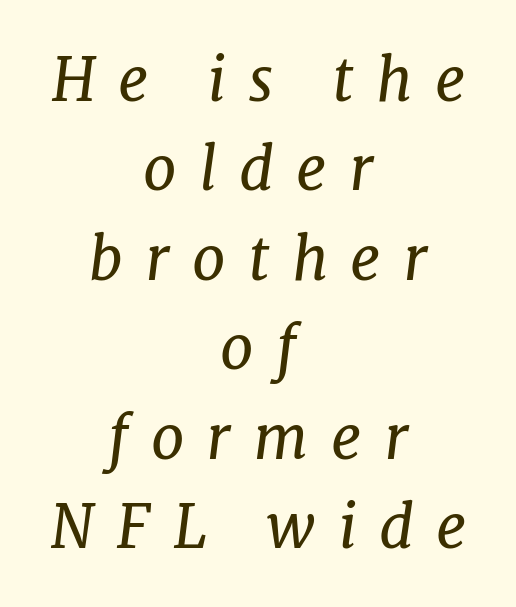
{"serif": "yes", "italic": "yes", "lean": "right", "slant_degrees": 7, "bold": "no", "weight": "regular", "width": "normal", "stroke_contrast": "low", "x_height": "medium", "monospaced": "no", "underline": "no", "align": "center", "line_spacing": "normal", "line_spacing_ratio": 1.49, "letter_spacing": "wide", "letter_spacing_em": 0.37, "glyph_px": 60}
